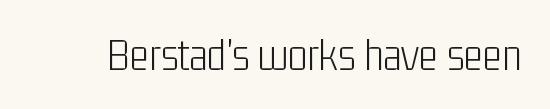
The image shows 46 px light, condensed sans-serif type, upright; set normal letter spacing, not underlined; low stroke contrast and a medium x-height.
